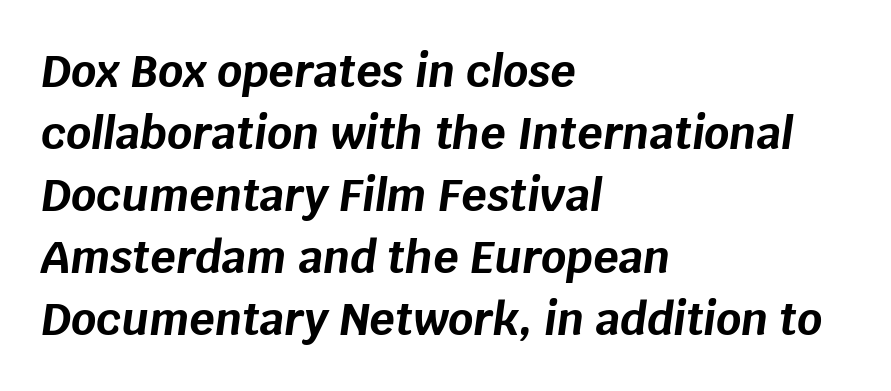
Q: Is the text bold? A: Yes.
Q: Is the text italic (slanted)? A: Yes, it leans right by about 8 degrees.
Q: Is the text underlined? A: No.
Q: How is the paragraph aligned? A: Left-aligned.
Q: Is the spacing between letters normal or unusually wide? A: Normal.
Q: Is the spacing between lines tight, normal or loose? A: Normal.
Q: Width (condensed, normal, or wide)? A: Normal.
Q: Stroke contrast? A: Low.
Q: x-height? A: Large.
Q: Monospaced? A: No.
